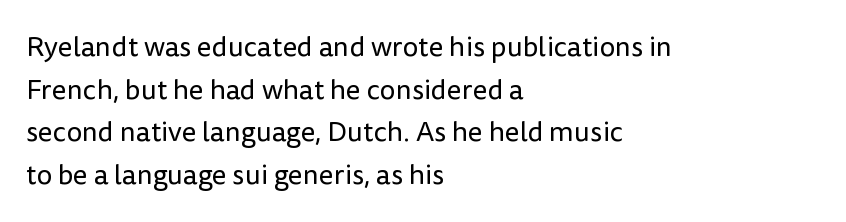
The image shows 28 px regular-weight sans-serif type, upright; set left-aligned, normal line spacing (1.52x), normal letter spacing, not underlined; low stroke contrast and a medium x-height.
